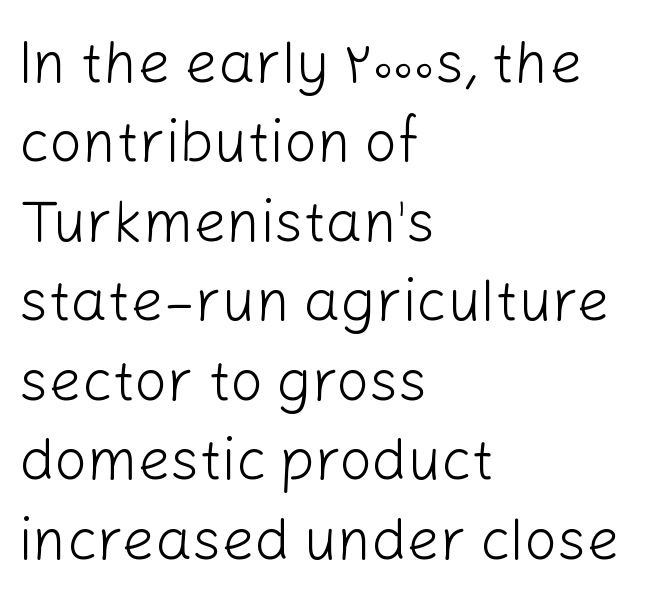
Q: Is the text bold? A: No.
Q: Is the text italic (slanted)? A: No, it is upright.
Q: Is the typeface a serif or a sans-serif typeface? A: Sans-serif.
Q: Is the text underlined? A: No.
Q: How is the paragraph aligned? A: Left-aligned.
Q: Is the spacing between letters normal or unusually wide? A: Normal.
Q: Is the spacing between lines tight, normal or loose? A: Normal.
Q: Width (condensed, normal, or wide)? A: Normal.
Q: Stroke contrast? A: Low.
Q: x-height? A: Medium.
Q: Monospaced? A: No.
